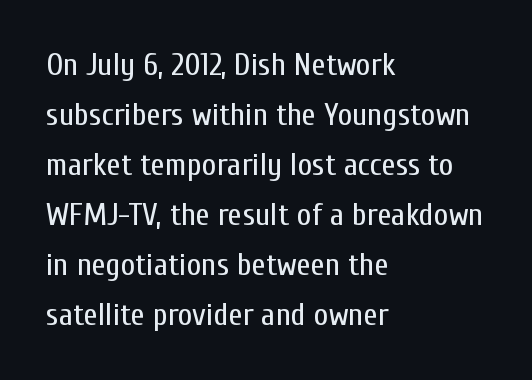
Type without underlining. The letters sit at their default tracking, neither squeezed nor spread. Each line starts at the same left margin while the right side varies. Letters have the restrained weight of plain body copy at most. A typesetter would call this proportional, since set widths differ per character. Each letter's strokes conclude bluntly, with no projecting serifs.
